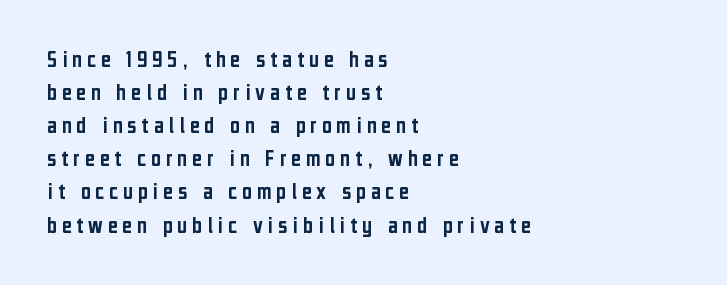
{"italic": "no", "underline": "no", "align": "left", "line_spacing": "normal", "line_spacing_ratio": 1.38, "letter_spacing": "wide", "letter_spacing_em": 0.2, "glyph_px": 24}
